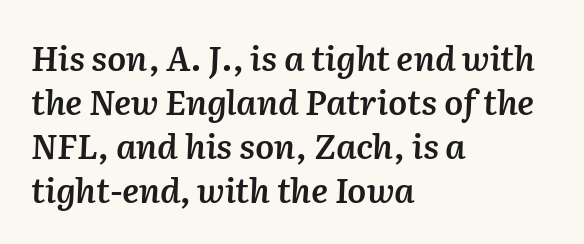
Q: Is the text bold? A: Semi-bold.
Q: Is the text italic (slanted)? A: Yes, it leans right by about 2 degrees.
Q: Is the text underlined? A: No.
Q: How is the paragraph aligned? A: Left-aligned.
Q: Is the spacing between letters normal or unusually wide? A: Normal.
Q: Is the spacing between lines tight, normal or loose? A: Normal.
Q: Width (condensed, normal, or wide)? A: Normal.
Q: Stroke contrast? A: Medium.
Q: x-height? A: Medium.
Q: Monospaced? A: No.
